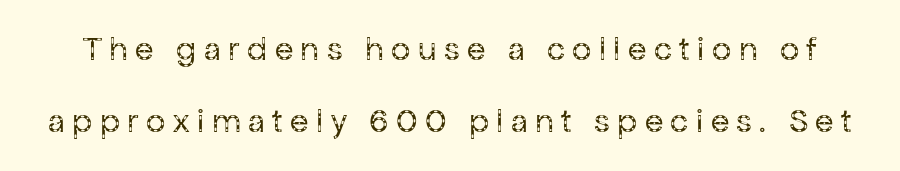
Classification — sans serif. The letters look calm and open, with moderate or lighter stems. The letters stand straight up with perfectly vertical stems. You could not count columns in this text — the font is proportionally spaced.
